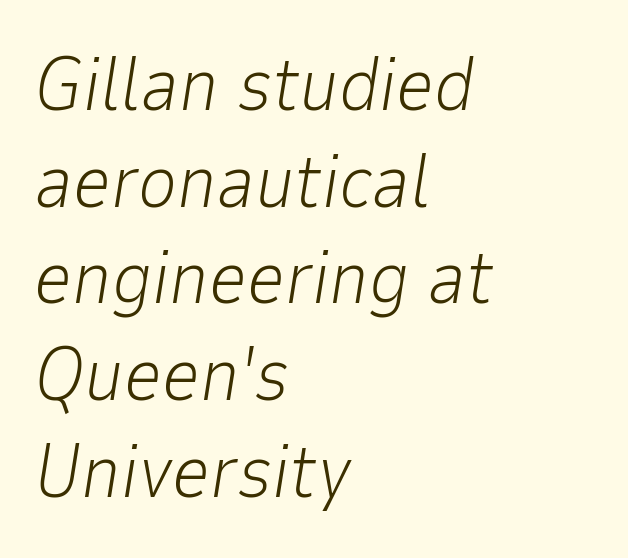
The image shows 75 px light type, italic (leaning right); set left-aligned, normal line spacing (1.29x), normal letter spacing, not underlined; low stroke contrast and a medium x-height.
